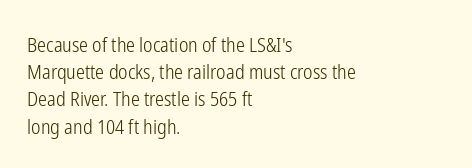
Q: Is the text bold? A: No.
Q: Is the text italic (slanted)? A: No, it is upright.
Q: Is the text underlined? A: No.
Q: How is the paragraph aligned? A: Left-aligned.
Q: Is the spacing between letters normal or unusually wide? A: Normal.
Q: Is the spacing between lines tight, normal or loose? A: Normal.
